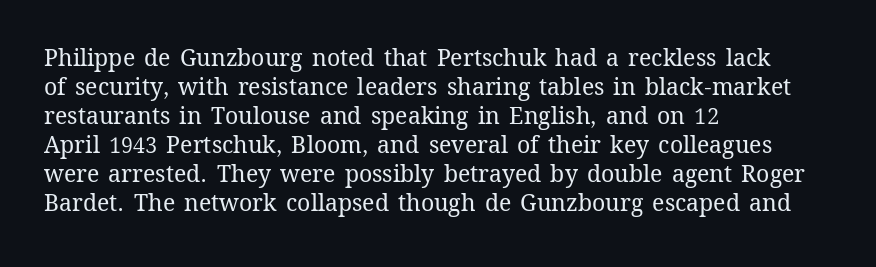
Q: Is the text bold? A: No.
Q: Is the text italic (slanted)? A: No, it is upright.
Q: Is the text underlined? A: No.
Q: How is the paragraph aligned? A: Left-aligned.
Q: Is the spacing between letters normal or unusually wide? A: Normal.
Q: Is the spacing between lines tight, normal or loose? A: Normal.
